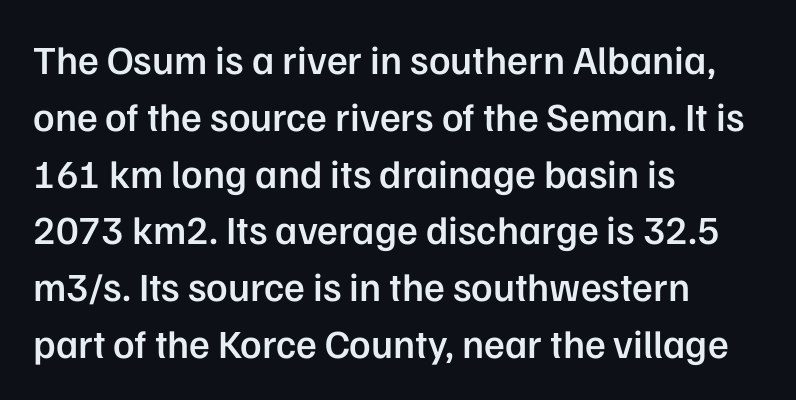
Type style note: lacks serifs. A normal amount of white space separates one row of letters from the next. The rag falls on the right side of this text block. Set as a demibold, roughly 600 on the weight scale. This is the regular roman posture of the typeface. The rendering uses natural spacing where letterforms have individual widths.
